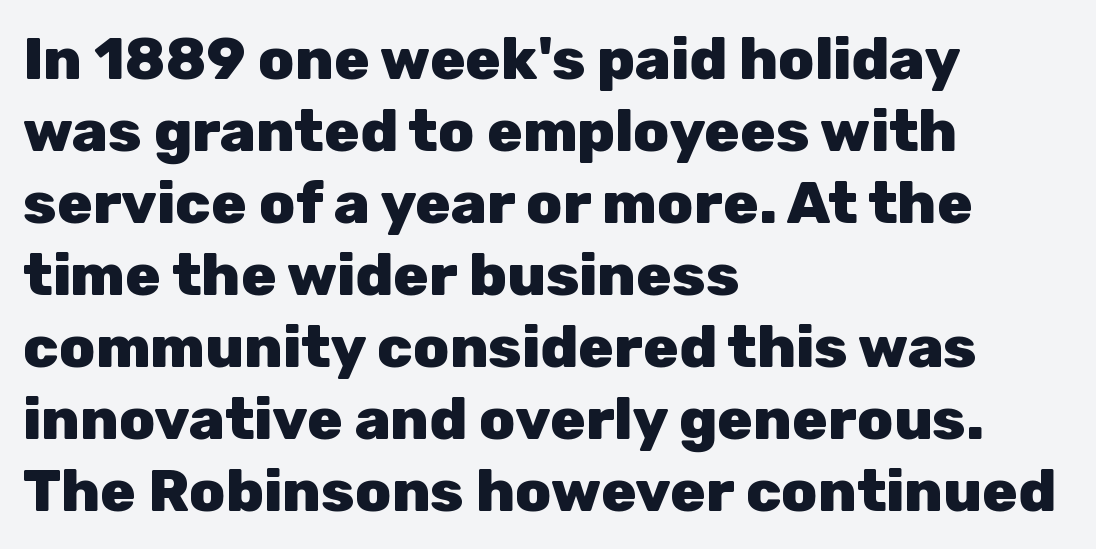
Q: Is the text bold? A: Yes.
Q: Is the text italic (slanted)? A: No, it is upright.
Q: Is the typeface a serif or a sans-serif typeface? A: Sans-serif.
Q: Is the text underlined? A: No.
Q: How is the paragraph aligned? A: Left-aligned.
Q: Is the spacing between letters normal or unusually wide? A: Normal.
Q: Width (condensed, normal, or wide)? A: Normal.
Q: Stroke contrast? A: Low.
Q: x-height? A: Medium.
Q: Monospaced? A: No.
